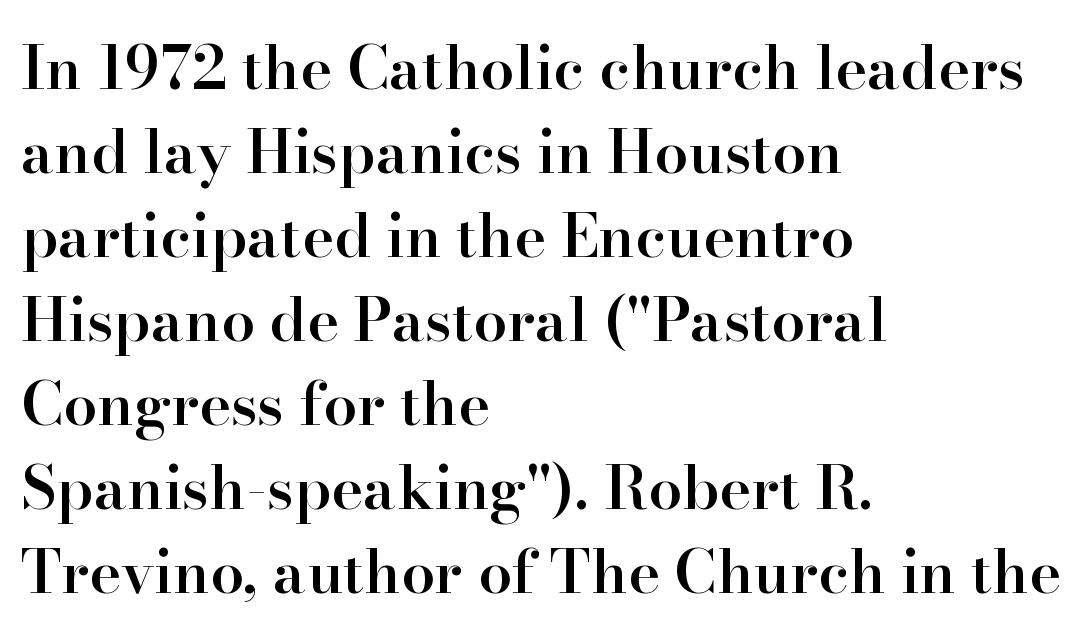
Varying glyph widths throughout — classic text-font behaviour. Baseline-to-baseline distance is the conventional proportion of letter height. The letters sit at their default tracking, neither squeezed nor spread. Stroke thickness is moderately raised; the sample reads as semibold.
